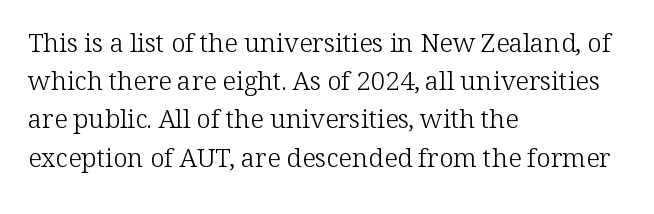
Q: Is the text bold? A: No.
Q: Is the text italic (slanted)? A: No, it is upright.
Q: Is the text underlined? A: No.
Q: How is the paragraph aligned? A: Left-aligned.
Q: Is the spacing between letters normal or unusually wide? A: Normal.
Q: Is the spacing between lines tight, normal or loose? A: Normal.
